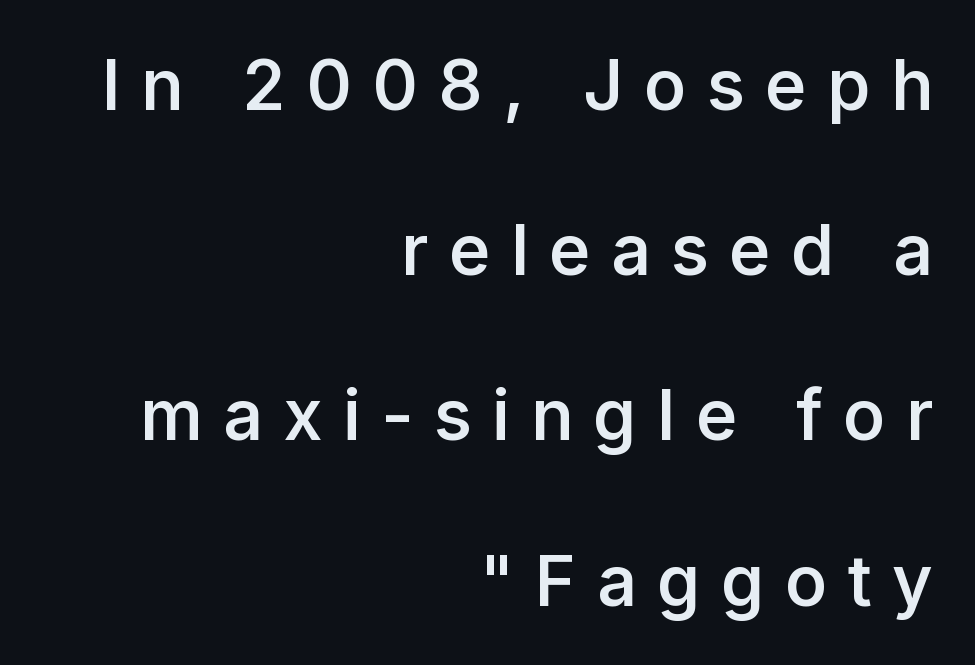
The image shows 70 px semibold sans-serif type, upright; set right-aligned, loose line spacing (2.36x), unusually wide letter spacing (+0.29 em), not underlined; low stroke contrast and a medium x-height.
